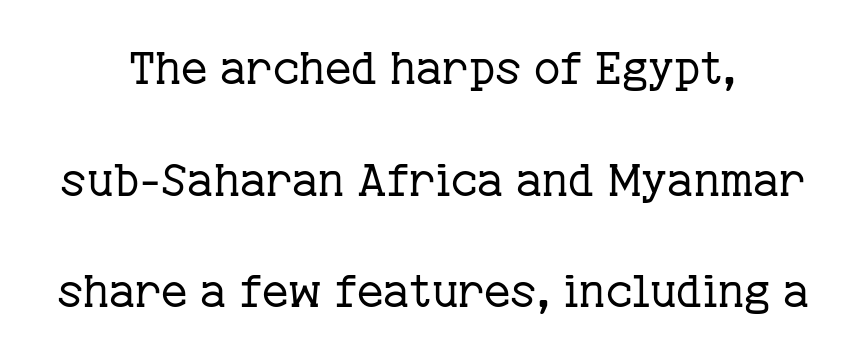
{"serif": "yes", "italic": "no", "bold": "no", "weight": "regular", "width": "normal", "stroke_contrast": "low", "x_height": "medium", "monospaced": "no", "underline": "no", "align": "center", "line_spacing": "loose", "line_spacing_ratio": 2.48, "letter_spacing": "normal", "letter_spacing_em": 0.0, "glyph_px": 45}
